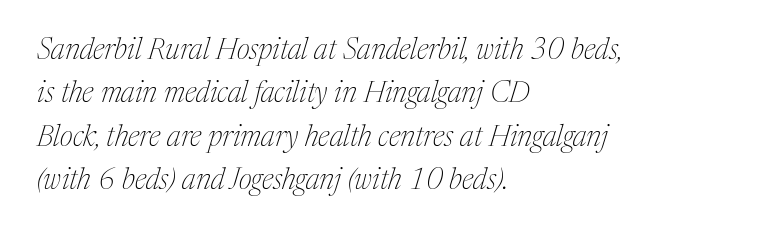
Here the designer chose a conventional face with non-uniform glyph widths. Letter spacing: default. The face used here is seriffed, in the tradition of book romans. Notice how the passage keeps a crisp vertical edge on the left only. Just letters on the line, the space beneath them empty. The cut favours lightness, reaching ordinary text weight at its darkest.
